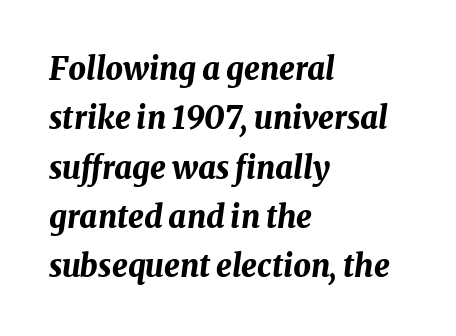
Q: Is the text bold? A: Yes.
Q: Is the text italic (slanted)? A: Yes, it leans right by about 8 degrees.
Q: Is the text underlined? A: No.
Q: How is the paragraph aligned? A: Left-aligned.
Q: Is the spacing between letters normal or unusually wide? A: Normal.
Q: Is the spacing between lines tight, normal or loose? A: Normal.
Q: Width (condensed, normal, or wide)? A: Normal.
Q: Stroke contrast? A: Medium.
Q: x-height? A: Medium.
Q: Monospaced? A: No.
